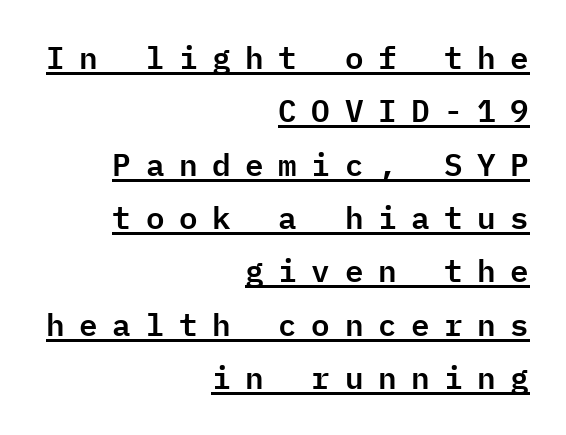
A typesetter would mark this as roman, not italic. The designer went with a sans here, leaving each stem footless. If you drew a ruler down the right edge, every line would touch it. The type is letterspaced generously, with wide tracking. The glyphs are accompanied by a horizontal stroke just below them. Do the characters align in a grid? Yes, the font is monospaced.
